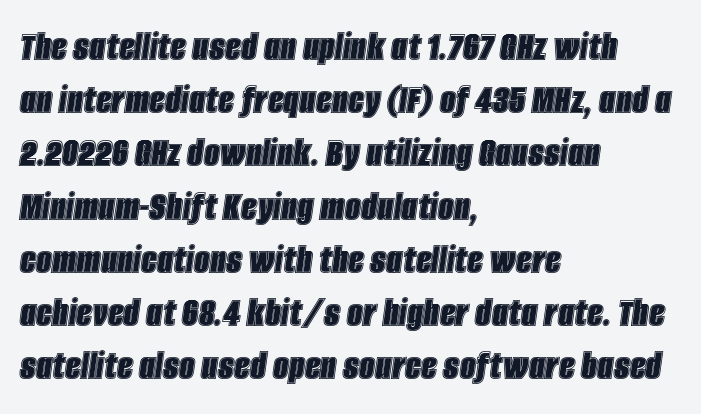
{"italic": "yes", "lean": "right", "slant_degrees": 8, "width": "condensed", "x_height": "large", "monospaced": "no", "underline": "no", "align": "left", "line_spacing_ratio": 1.21, "letter_spacing": "normal", "letter_spacing_em": 0.0, "glyph_px": 44}
